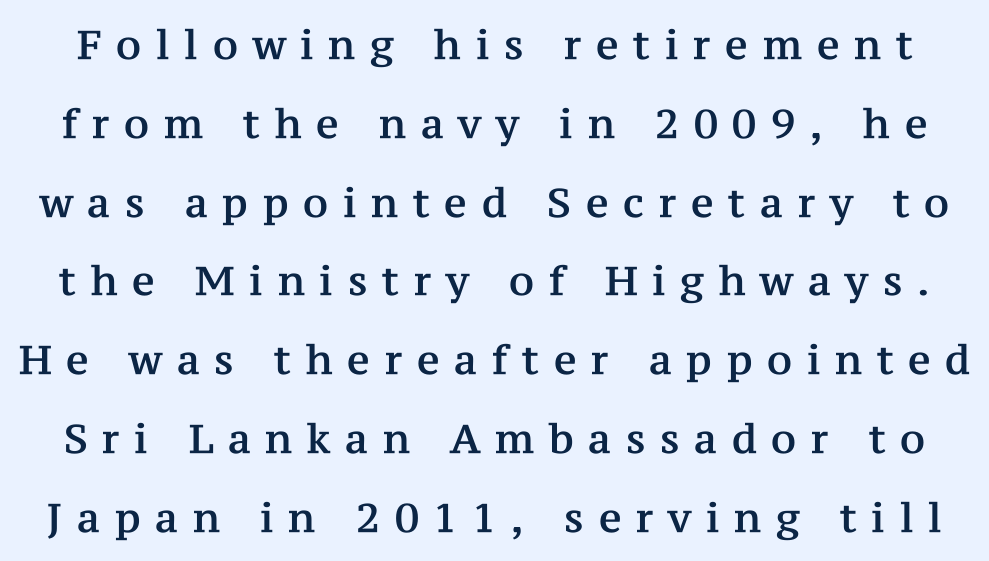
Style check: upright. Spacing verdict: proportional, widths tailored to each character. The passage shown is typeset with a serif family. This rendering widens character spacing well past its baseline value. Rows of type keep a wide berth in the vertical direction. The gap between lines stays unmarked.
